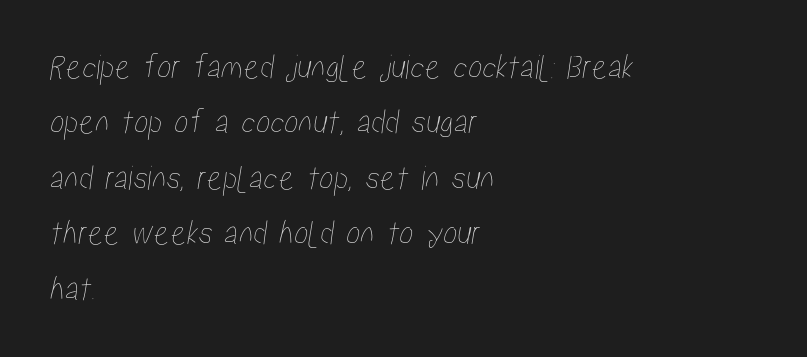
Q: Is the text underlined? A: No.
Q: How is the paragraph aligned? A: Left-aligned.
Q: Is the spacing between letters normal or unusually wide? A: Normal.
Q: Is the spacing between lines tight, normal or loose? A: Normal.
Q: Width (condensed, normal, or wide)? A: Condensed.
Q: Stroke contrast? A: Low.
Q: x-height? A: Medium.
Q: Monospaced? A: No.
